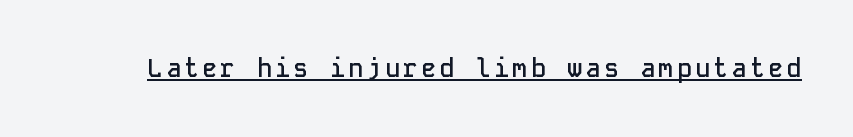
The image shows 25 px text type, upright; set underlined.
